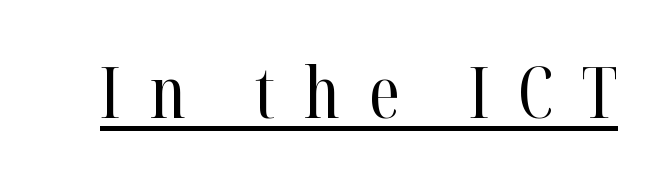
Notice how the stems are strictly vertical — no italics here. Every word sits above its own underline. Does the type have serifs? Yes, each stem ends in a small foot. Is the type heavy? It reads as light-to-regular instead.
